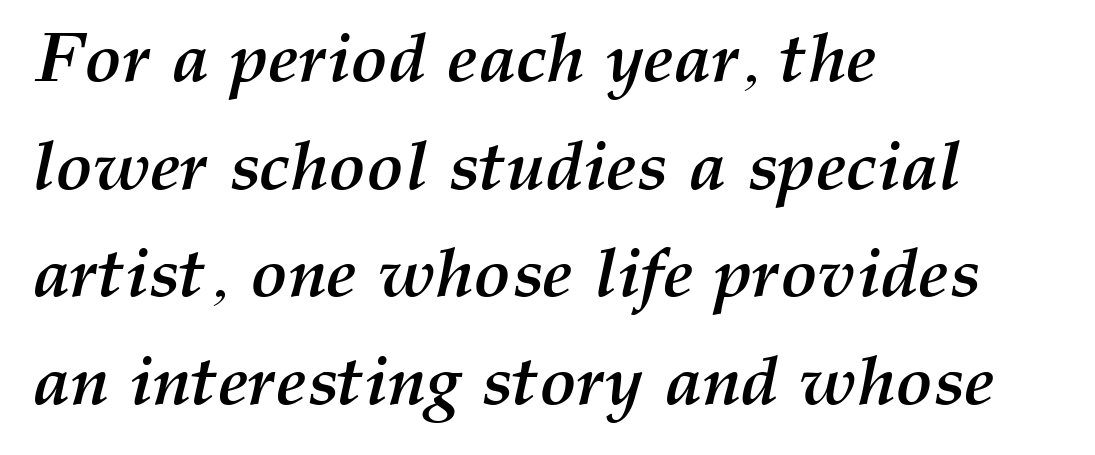
{"italic": "yes", "lean": "right", "slant_degrees": 12, "bold": "yes", "weight": "semibold", "width": "normal", "stroke_contrast": "medium", "x_height": "medium", "monospaced": "no", "underline": "no", "align": "left", "line_spacing": "normal", "line_spacing_ratio": 1.56, "letter_spacing": "normal", "letter_spacing_em": 0.0, "glyph_px": 69}
